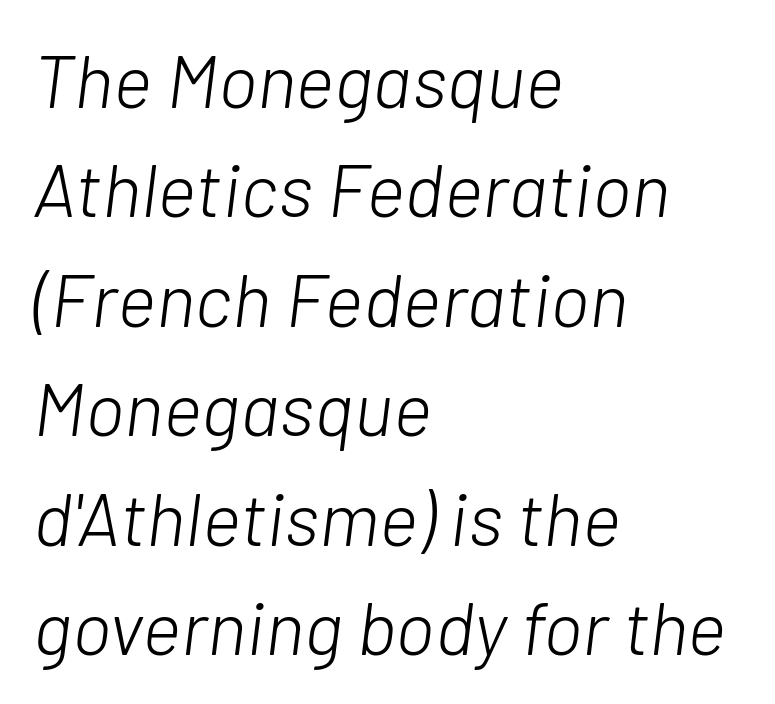
The weight tops out at a normal text grade. You can tell it's italic because the verticals aren't actually vertical. A typesetter would call this zero additional tracking. Words float on clear page, feet unadorned. Each new line begins a customary step beneath the previous one. You could not count columns in this text — the font is proportionally spaced.
